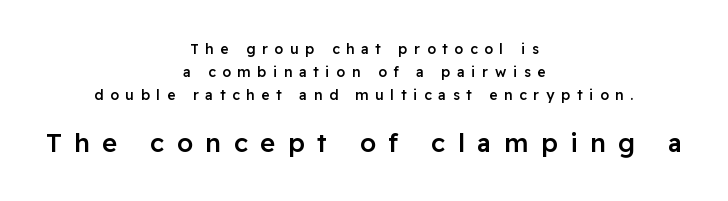
Q: Is the text bold? A: Semi-bold.
Q: Is the text italic (slanted)? A: No, it is upright.
Q: Is the text underlined? A: No.
Q: How is the paragraph aligned? A: Centered.
Q: Is the spacing between letters normal or unusually wide? A: Unusually wide.
Q: Is the spacing between lines tight, normal or loose? A: Normal.
Q: Which block of text is set in a larger size, the first (top) or the second (bottom)? A: The second (bottom) one.
